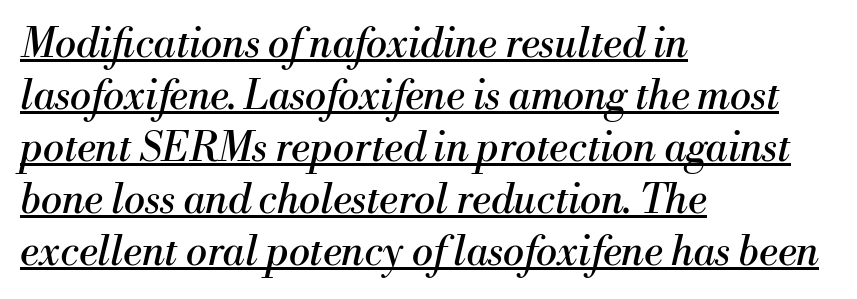
Designer's note — italics engaged. In terms of letterspacing, this is plain default setting. Type style note: has serifs. The vertical gap from one line to the next is medium. A typesetter would call this proportional, since set widths differ per character.
